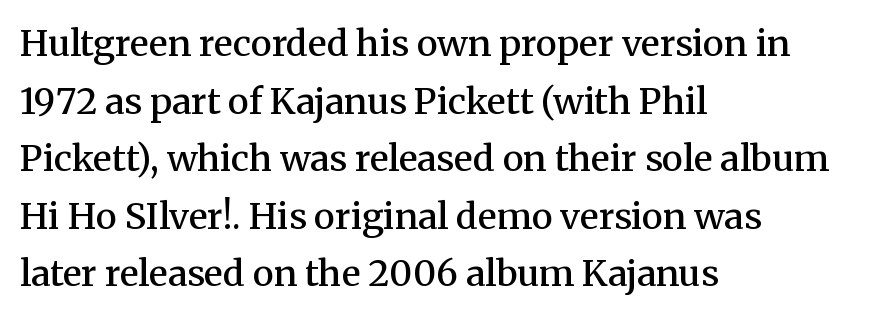
Q: Is the text bold? A: Semi-bold.
Q: Is the text italic (slanted)? A: No, it is upright.
Q: Is the typeface a serif or a sans-serif typeface? A: Serif.
Q: Is the text underlined? A: No.
Q: How is the paragraph aligned? A: Left-aligned.
Q: Is the spacing between letters normal or unusually wide? A: Normal.
Q: Is the spacing between lines tight, normal or loose? A: Normal.
Q: Width (condensed, normal, or wide)? A: Normal.
Q: Stroke contrast? A: Medium.
Q: x-height? A: Medium.
Q: Monospaced? A: No.
